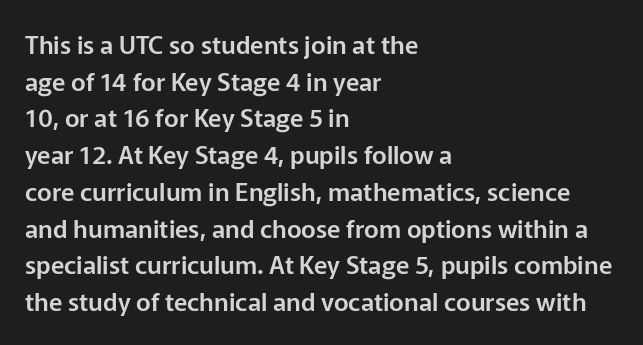
Q: Is the text italic (slanted)? A: No, it is upright.
Q: Is the text underlined? A: No.
Q: How is the paragraph aligned? A: Left-aligned.
Q: Is the spacing between letters normal or unusually wide? A: Normal.
Q: Is the spacing between lines tight, normal or loose? A: Normal.
